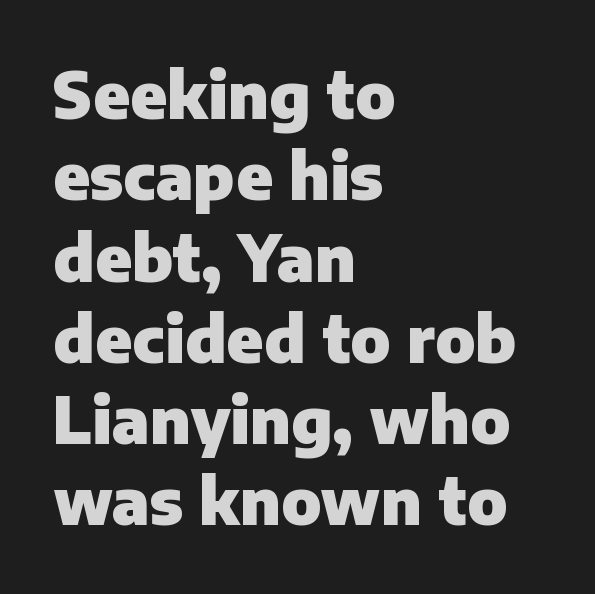
Letters rest on an invisible, unmarked baseline. Line beginnings align vertically; line endings do not. The passage shown is typed in a proportional face where columns would drift. Font category for this specimen: sans-serif.
